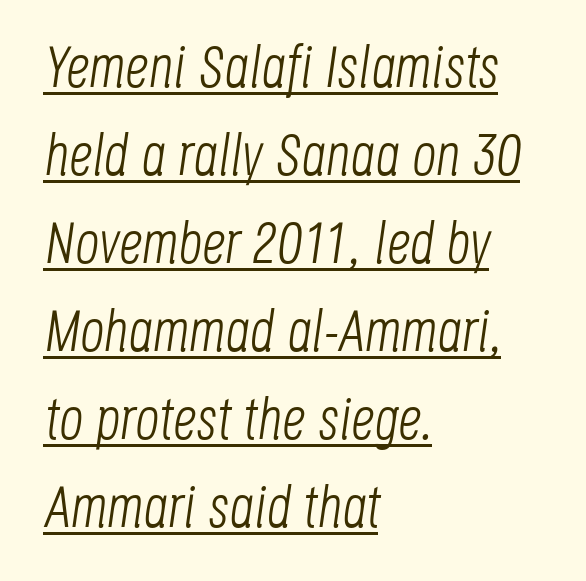
The image shows 59 px light, condensed type, italic (leaning right); set left-aligned, normal line spacing (1.49x), normal letter spacing, underlined; low stroke contrast and a large x-height.
